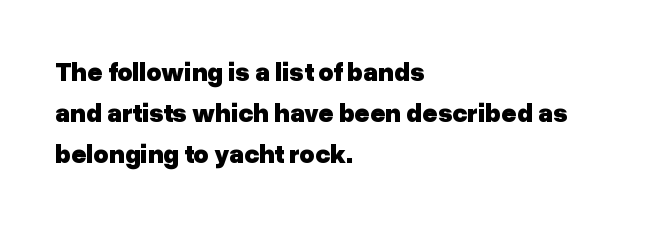
Q: Is the text bold? A: Yes.
Q: Is the text italic (slanted)? A: No, it is upright.
Q: Is the text underlined? A: No.
Q: How is the paragraph aligned? A: Left-aligned.
Q: Is the spacing between letters normal or unusually wide? A: Normal.
Q: Is the spacing between lines tight, normal or loose? A: Normal.
